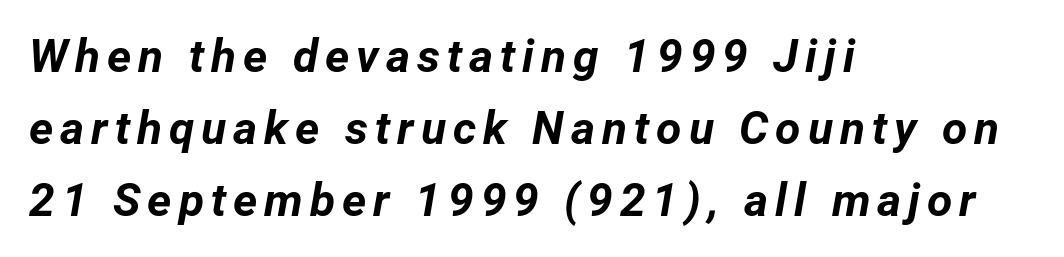
{"italic": "yes", "lean": "right", "slant_degrees": 12, "bold": "yes", "weight": "bold", "width": "normal", "stroke_contrast": "low", "x_height": "medium", "monospaced": "no", "underline": "no", "align": "left", "line_spacing": "normal", "line_spacing_ratio": 1.56, "glyph_px": 46}
